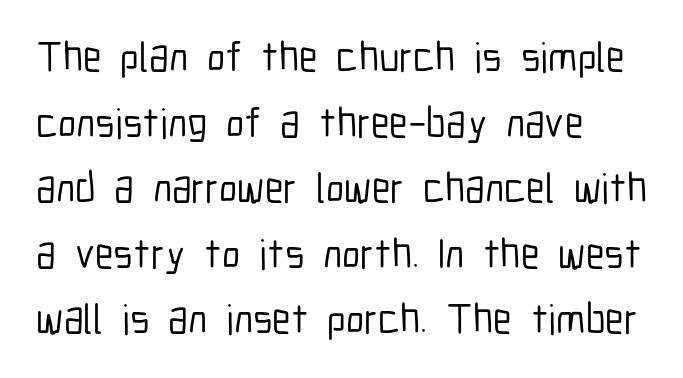
{"serif": "no", "italic": "no", "width": "condensed", "stroke_contrast": "low", "x_height": "medium", "monospaced": "no", "underline": "no", "align": "left", "line_spacing": "normal", "line_spacing_ratio": 1.56, "letter_spacing": "normal", "letter_spacing_em": 0.0, "glyph_px": 42}
